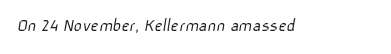
The image shows 20 px text type; set normal letter spacing, not underlined.
